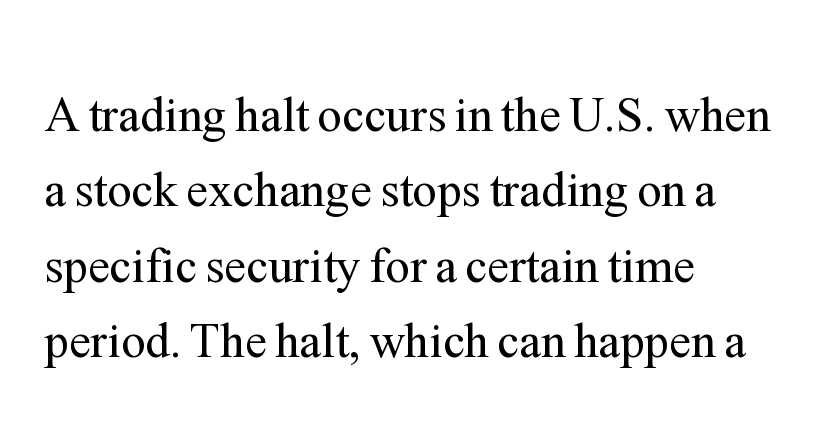
Q: Is the text bold? A: No.
Q: Is the text italic (slanted)? A: No, it is upright.
Q: Is the typeface a serif or a sans-serif typeface? A: Serif.
Q: Is the text underlined? A: No.
Q: How is the paragraph aligned? A: Left-aligned.
Q: Is the spacing between letters normal or unusually wide? A: Normal.
Q: Is the spacing between lines tight, normal or loose? A: Normal.
Q: Width (condensed, normal, or wide)? A: Normal.
Q: Stroke contrast? A: Medium.
Q: x-height? A: Medium.
Q: Monospaced? A: No.
